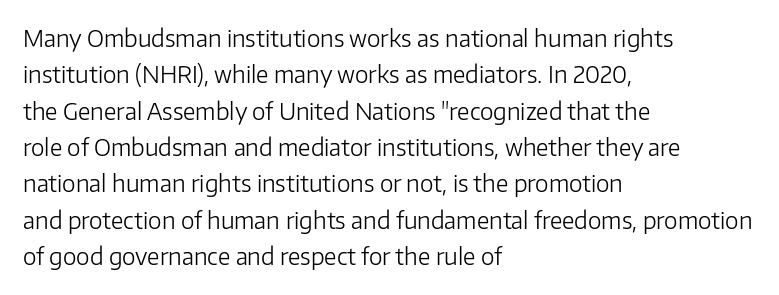
The image shows 23 px text type, upright; set left-aligned, normal line spacing (1.58x), normal letter spacing, not underlined.
